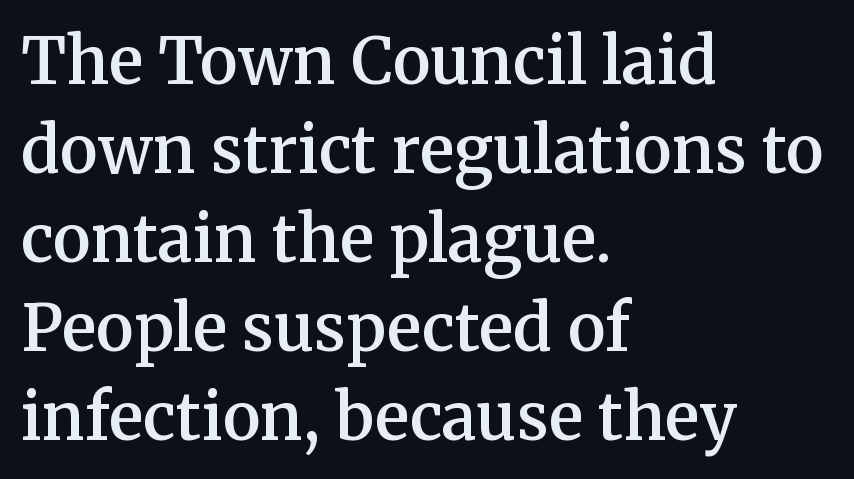
The image shows 64 px semibold serif type, upright; set left-aligned, normal line spacing (1.39x), normal letter spacing, not underlined; medium stroke contrast and a medium x-height.
